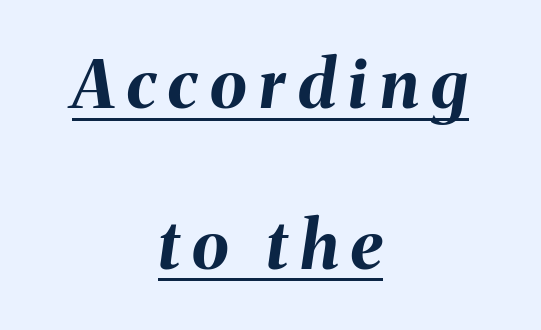
Each line is balanced around a shared central axis. There's an unmistakable incline to the writing here. This sample has the flowing, uneven cadence of proportional lettering. Whoever set this chose breathing room over compactness in the vertical rhythm.
